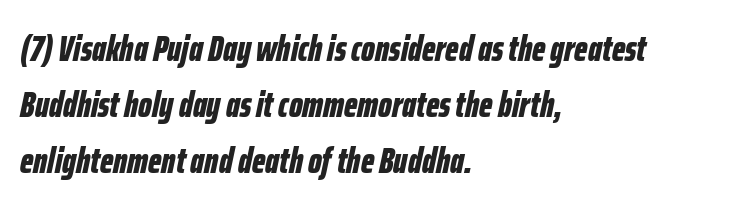
The image shows 36 px bold, condensed type, italic (leaning right); set left-aligned, normal line spacing (1.56x), normal letter spacing, not underlined; low stroke contrast and a medium x-height.
